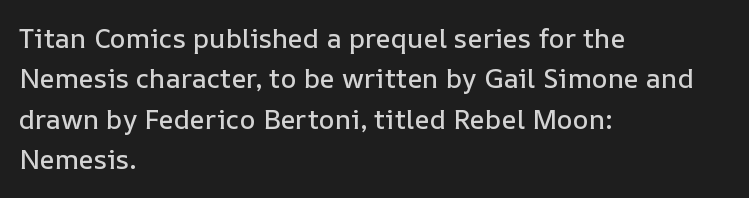
No italicization has been applied; the sample stays upright. This block has exactly the height ordinary leading produces. Students, note that the glyphs here touch the page at normal intervals. Typeset ragged right — the left edge is the straight one.
